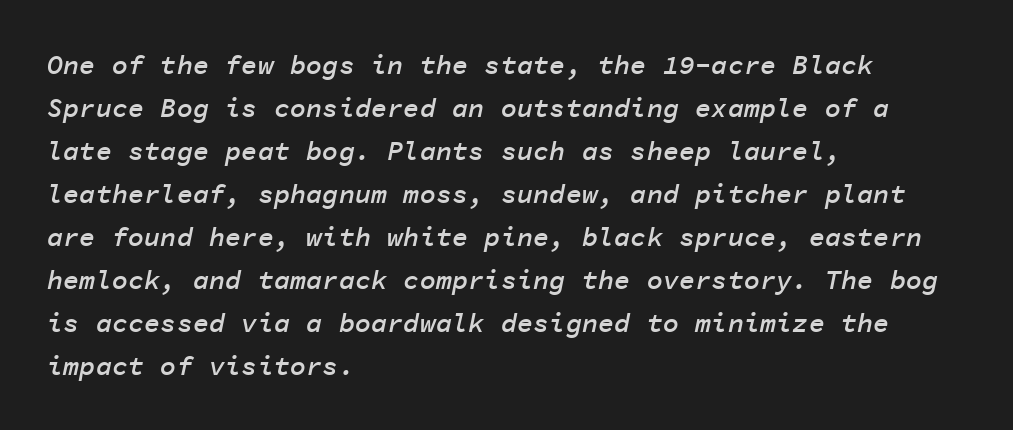
The image shows 27 px text type, italic (leaning right); set left-aligned, normal line spacing (1.59x), normal letter spacing, not underlined.
